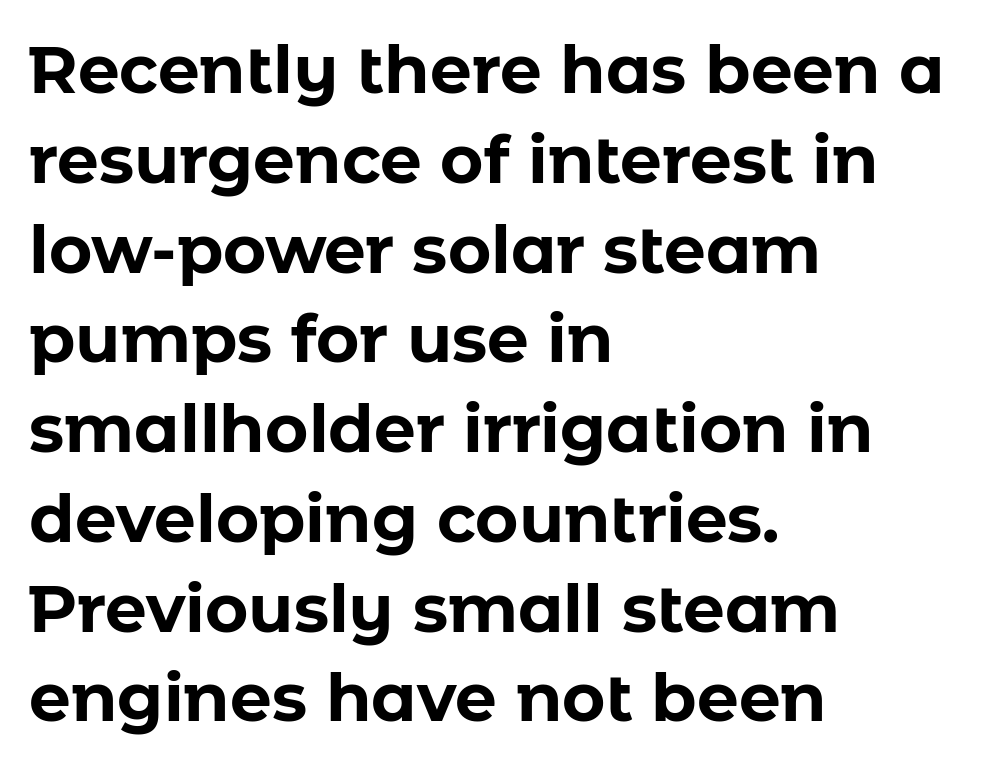
If you drew a line through each stem, it would be perfectly vertical. Looks like regular typesetting: each glyph gets only the width it needs. Vertical spacing — default. There is no visible air inserted between adjacent glyphs.
